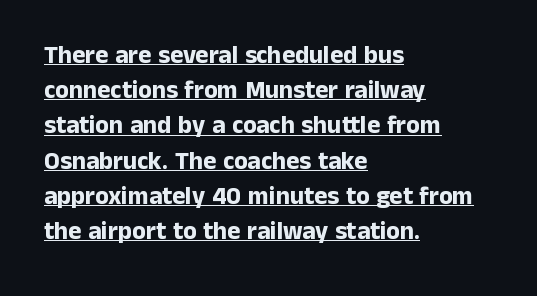
The image shows 25 px bold type, upright; set left-aligned, normal line spacing (1.41x), normal letter spacing, underlined.
